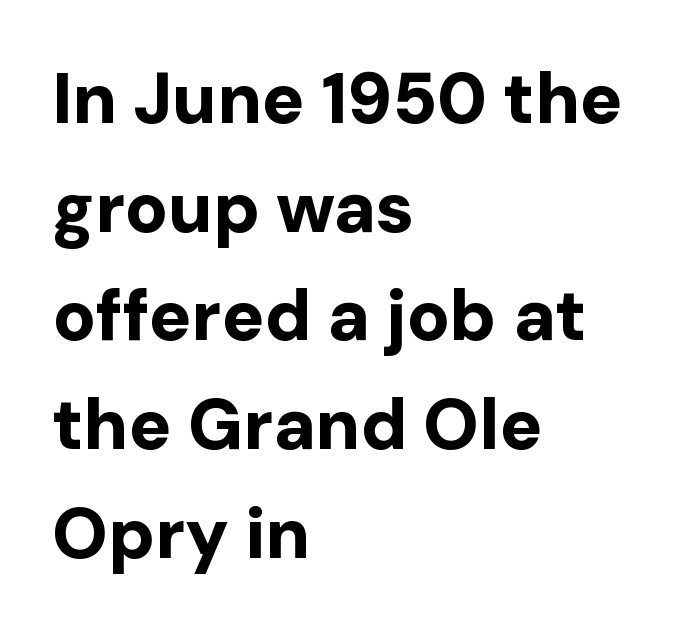
{"serif": "no", "italic": "no", "bold": "yes", "weight": "bold", "width": "normal", "stroke_contrast": "low", "x_height": "medium", "monospaced": "no", "underline": "no", "align": "left", "line_spacing": "normal", "line_spacing_ratio": 1.53, "letter_spacing": "normal", "letter_spacing_em": 0.0, "glyph_px": 71}
